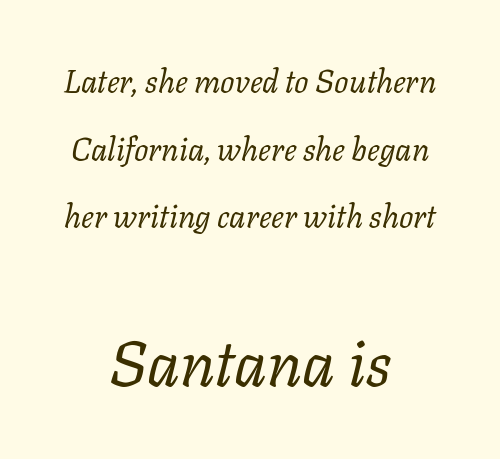
Posture: slanted. Check where the strokes stop: tiny serifs finish them off. Nobody touched the tracking dial on this one. These two chunks differ in scale, with the bottom chunk taking the larger measure.
